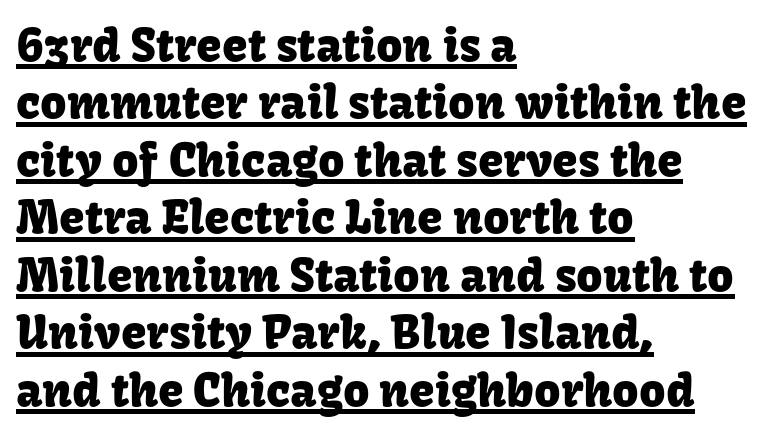
{"serif": "no", "italic": "no", "width": "normal", "stroke_contrast": "low", "x_height": "medium", "monospaced": "no", "underline": "yes", "align": "left", "line_spacing": "normal", "line_spacing_ratio": 1.25, "letter_spacing": "normal", "letter_spacing_em": 0.0, "glyph_px": 46}
